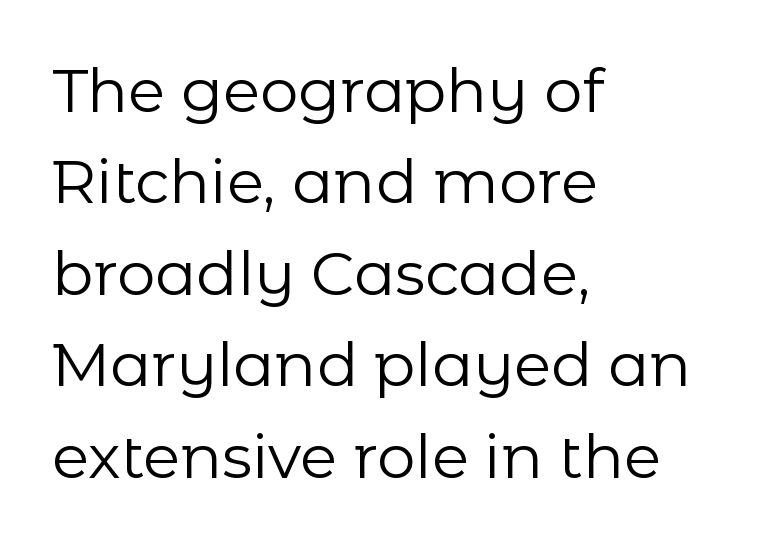
A typesetter would mark this as roman, not italic. These lines keep a tight, regular rhythm from letter to letter. The cut favours lightness, reaching ordinary text weight at its darkest. The glyphs in this specimen are sans serif. The rows are spaced the way most documents space them.
